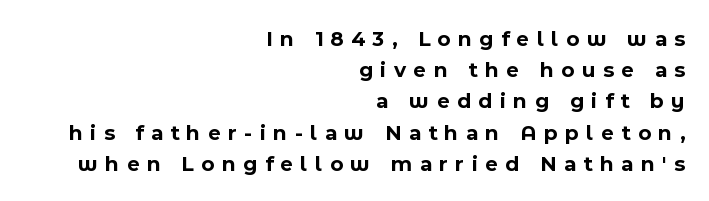
Q: Is the text bold? A: Yes.
Q: Is the text italic (slanted)? A: No, it is upright.
Q: Is the text underlined? A: No.
Q: How is the paragraph aligned? A: Right-aligned.
Q: Is the spacing between letters normal or unusually wide? A: Unusually wide.
Q: Is the spacing between lines tight, normal or loose? A: Normal.
